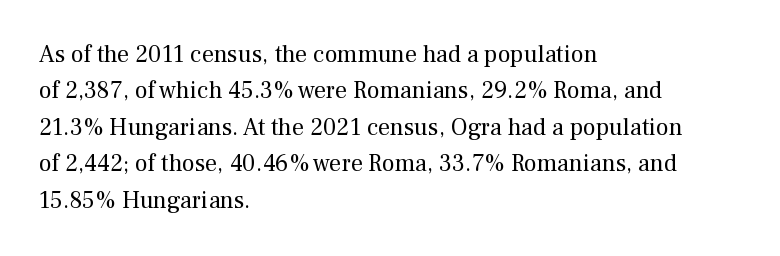
The image shows 24 px text type, upright; set left-aligned, normal line spacing (1.52x), normal letter spacing, not underlined.
